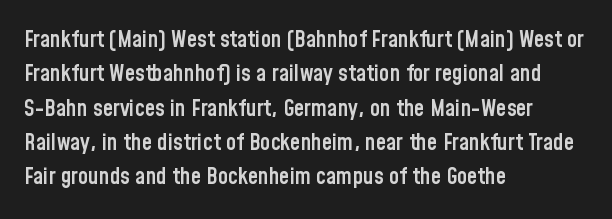
The setting favours the left margin, as ordinary paragraphs usually do. Words float on clear page, feet unadorned. If you measured baseline to baseline, you'd find a middling distance. These words are printed semibold, heavier than regular yet not bold. Does the lettering tilt? It doesn't — this is upright.
